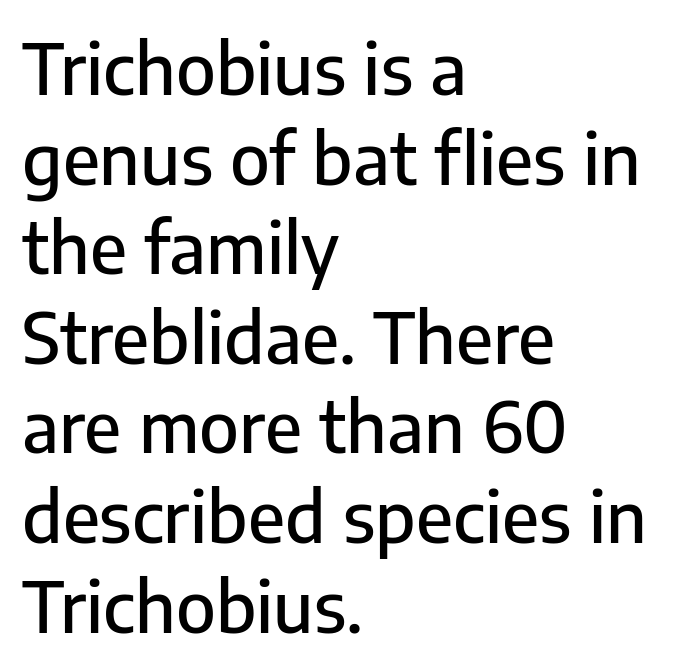
The image shows 70 px sans-serif type, upright; set left-aligned, normal line spacing (1.28x), normal letter spacing, not underlined; low stroke contrast and a medium x-height.
